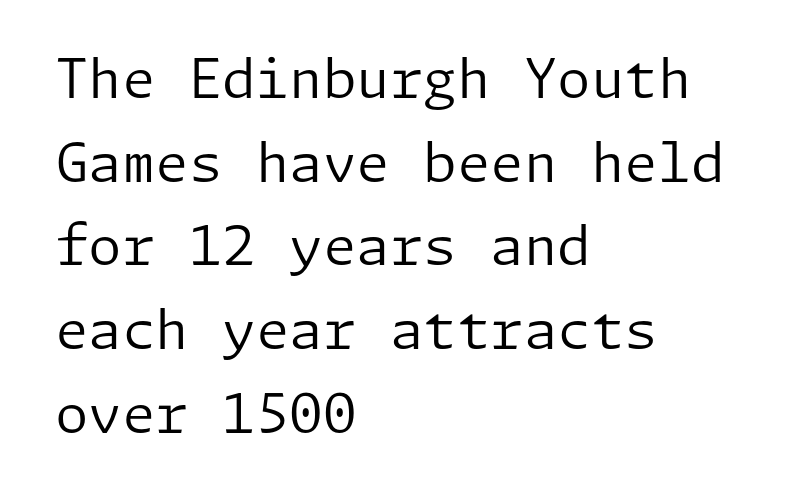
{"serif": "no", "italic": "no", "bold": "no", "weight": "regular", "width": "normal", "stroke_contrast": "low", "x_height": "medium", "underline": "no", "align": "left", "line_spacing": "normal", "line_spacing_ratio": 1.55, "letter_spacing": "normal", "letter_spacing_em": 0.0, "glyph_px": 54}
